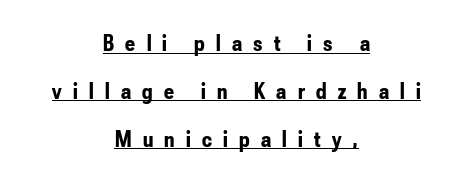
Q: Is the text bold? A: Yes.
Q: Is the text italic (slanted)? A: No, it is upright.
Q: Is the text underlined? A: Yes.
Q: How is the paragraph aligned? A: Centered.
Q: Is the spacing between letters normal or unusually wide? A: Unusually wide.
Q: Is the spacing between lines tight, normal or loose? A: Loose.
